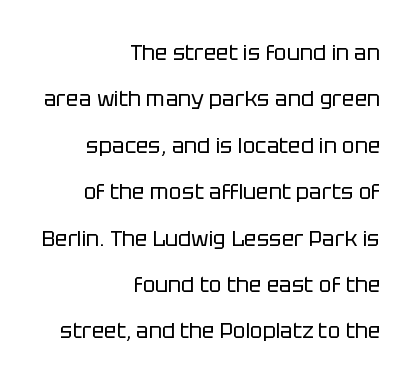
The image shows 21 px text type, upright; set right-aligned, loose line spacing (2.21x), normal letter spacing, not underlined.
